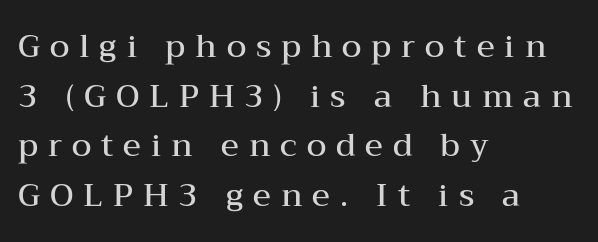
Q: Is the text bold? A: Semi-bold.
Q: Is the text italic (slanted)? A: No, it is upright.
Q: Is the typeface a serif or a sans-serif typeface? A: Serif.
Q: Is the text underlined? A: No.
Q: How is the paragraph aligned? A: Left-aligned.
Q: Is the spacing between letters normal or unusually wide? A: Unusually wide.
Q: Is the spacing between lines tight, normal or loose? A: Normal.
Q: Width (condensed, normal, or wide)? A: Wide.
Q: Stroke contrast? A: Medium.
Q: x-height? A: Medium.
Q: Monospaced? A: No.
